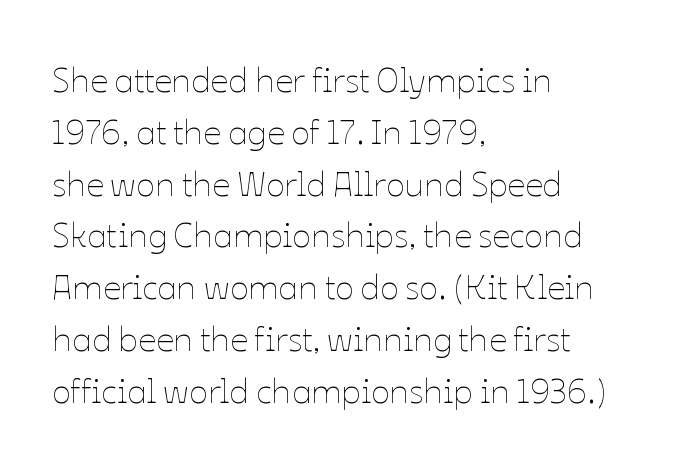
The image shows 35 px thin type, upright; set left-aligned, normal line spacing (1.48x), normal letter spacing, not underlined; low stroke contrast and a medium x-height.
